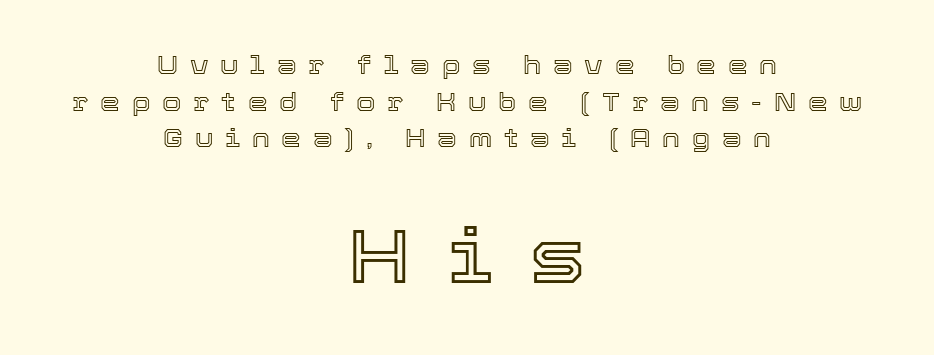
The image shows 76 px text type, upright; set centered, normal line spacing (1.47x), unusually wide letter spacing (+0.47 em), not underlined; the second (bottom) block is 3.04x larger; a medium x-height.
